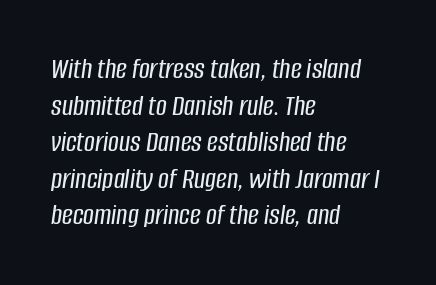
The image shows 30 px condensed type, italic (leaning right); set left-aligned, line spacing 1.22x, normal letter spacing, not underlined; low stroke contrast and a large x-height.
